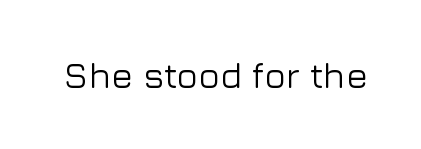
The image shows 36 px sans-serif type, upright; set normal letter spacing, not underlined; low stroke contrast and a medium x-height.
